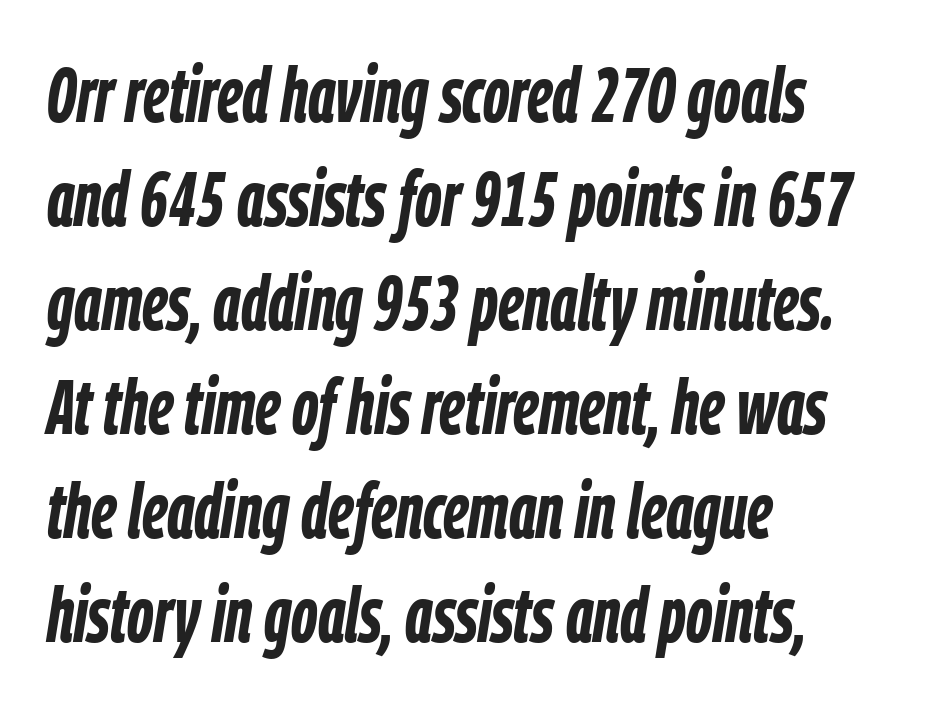
The image shows 77 px semibold, condensed type, italic (leaning right); set left-aligned, normal line spacing (1.35x), normal letter spacing, not underlined; low stroke contrast and a medium x-height.
